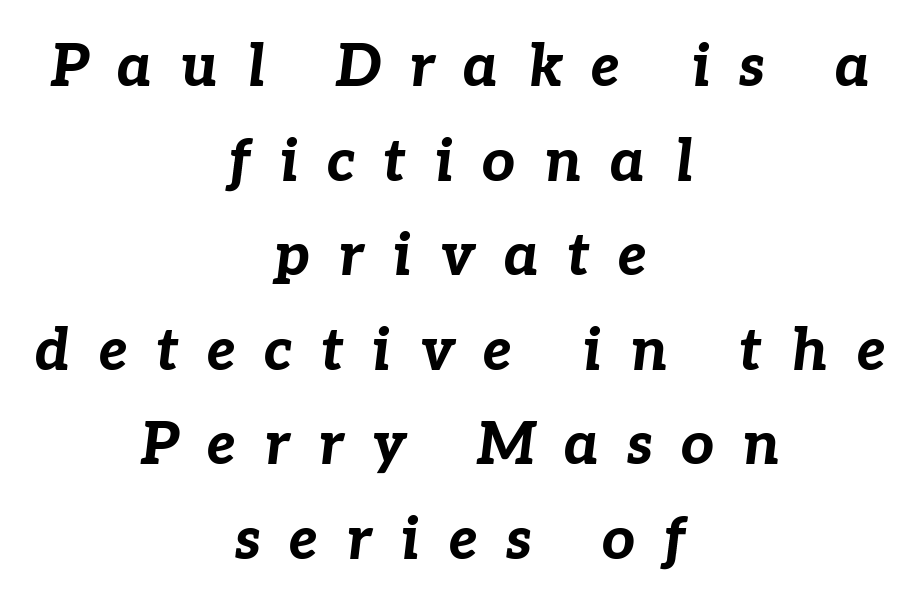
{"italic": "yes", "lean": "right", "slant_degrees": 7, "bold": "yes", "weight": "bold", "width": "normal", "stroke_contrast": "low", "x_height": "medium", "monospaced": "no", "underline": "no", "align": "center", "line_spacing": "normal", "line_spacing_ratio": 1.63, "letter_spacing": "wide", "letter_spacing_em": 0.49, "glyph_px": 58}
